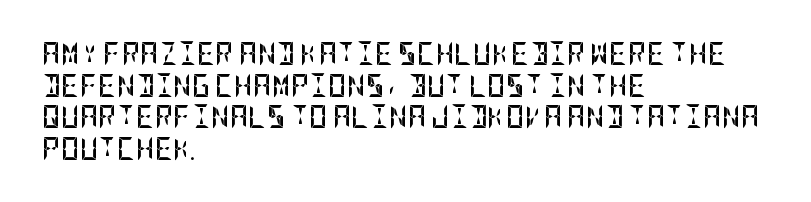
{"italic": "no", "bold": "yes", "underline": "no", "align": "left", "line_spacing": "normal", "line_spacing_ratio": 1.37, "letter_spacing": "normal", "letter_spacing_em": 0.0, "glyph_px": 23}
